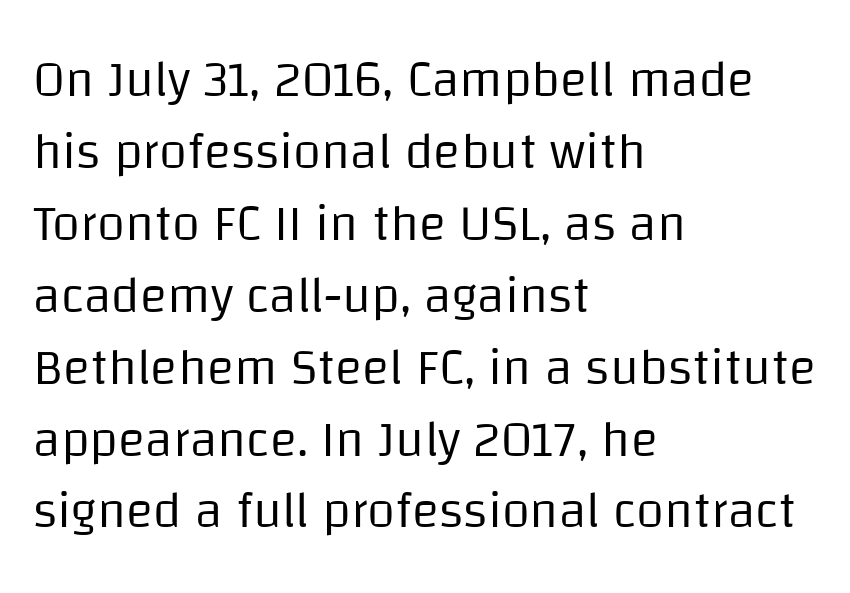
Q: Is the text bold? A: No.
Q: Is the text italic (slanted)? A: No, it is upright.
Q: Is the typeface a serif or a sans-serif typeface? A: Sans-serif.
Q: Is the text underlined? A: No.
Q: How is the paragraph aligned? A: Left-aligned.
Q: Is the spacing between letters normal or unusually wide? A: Normal.
Q: Is the spacing between lines tight, normal or loose? A: Normal.
Q: Width (condensed, normal, or wide)? A: Normal.
Q: Stroke contrast? A: Low.
Q: x-height? A: Large.
Q: Monospaced? A: No.
